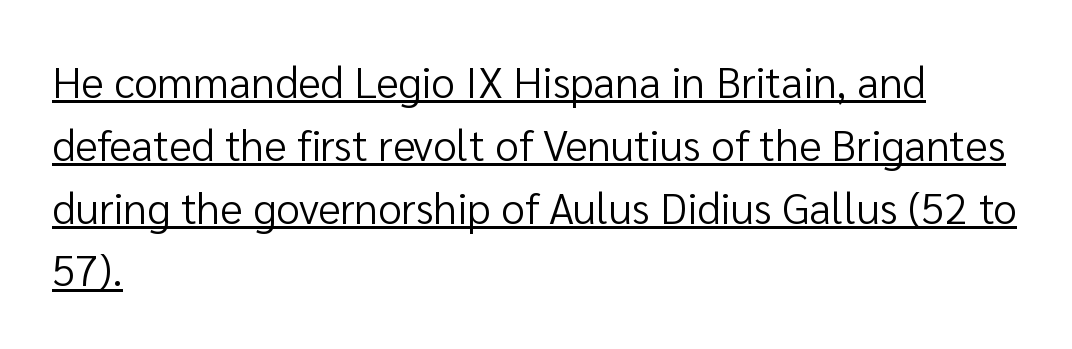
{"serif": "no", "italic": "no", "bold": "no", "weight": "regular", "width": "normal", "stroke_contrast": "low", "x_height": "medium", "monospaced": "no", "underline": "yes", "align": "left", "line_spacing": "normal", "line_spacing_ratio": 1.46, "letter_spacing": "normal", "letter_spacing_em": 0.0, "glyph_px": 43}
